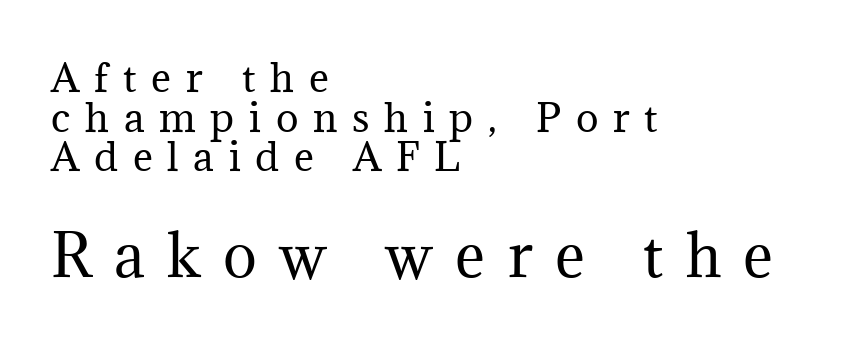
The cut favours lightness, reaching ordinary text weight at its darkest. Layout note: lines flush left. The area under the type is left untouched. Between one letter and the next there's a generous, obvious gap. Regarding serifs, this sample has them.
